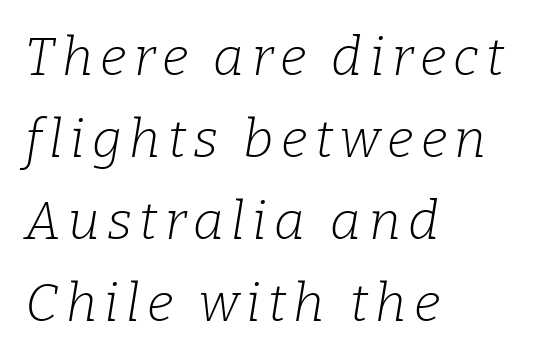
Line starts are locked; line ends wander. Honestly, there is no underline to notice here at all. Compared with ordinary roman type, these characters are visibly tilted. You could not count columns in this text — the font is proportionally spaced. No chunkiness to these letters — they're not bold. Examine the stroke ends and you'll spot serifs.
